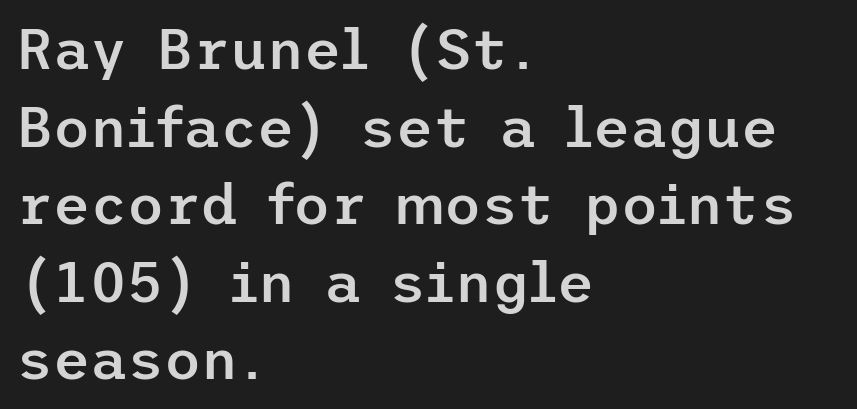
The text was rendered using a sans face with plain stroke endings. The characters look somewhat weighty, a semibold short of true bold. The setting favours the left margin, as ordinary paragraphs usually do. Caption: standard tracking, unaltered. Rows of type keep a routine distance in the vertical direction. Tall strokes in this sample are plumb rather than angled.
